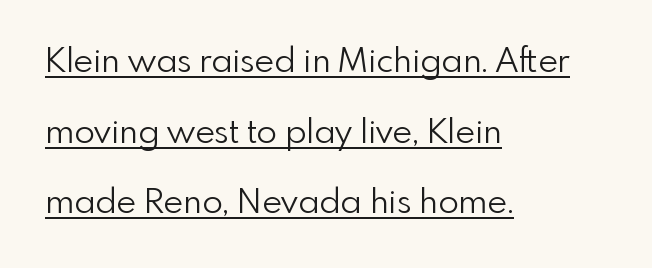
The image shows 34 px light sans-serif type, upright; set left-aligned, loose line spacing (2.08x), normal letter spacing, underlined; low stroke contrast and a small x-height.
